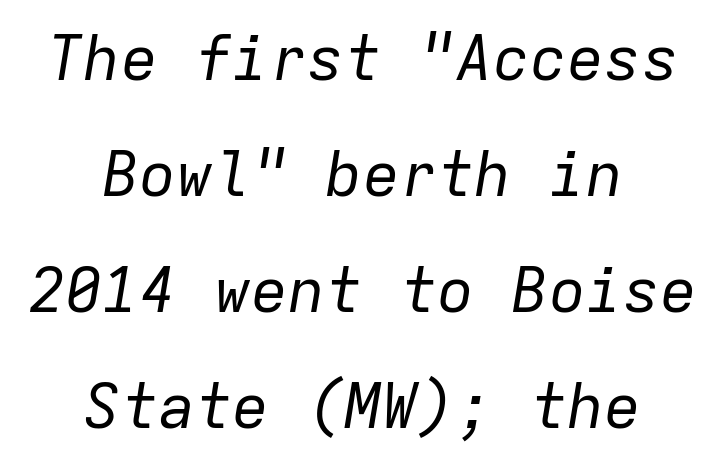
Spacing between characters is what you'd get straight out of the box. The specimen reads as italic at a glance. Spacing verdict: monospaced, one width for all characters. This sample is center-justified, so both line endings float freely.
